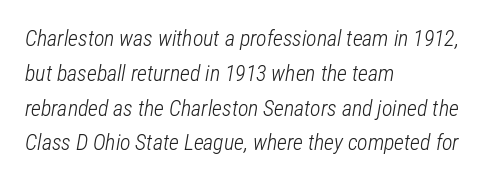
Q: Is the text bold? A: No.
Q: Is the text italic (slanted)? A: Yes, it leans right by about 12 degrees.
Q: Is the text underlined? A: No.
Q: How is the paragraph aligned? A: Left-aligned.
Q: Is the spacing between letters normal or unusually wide? A: Normal.
Q: Is the spacing between lines tight, normal or loose? A: Normal.
